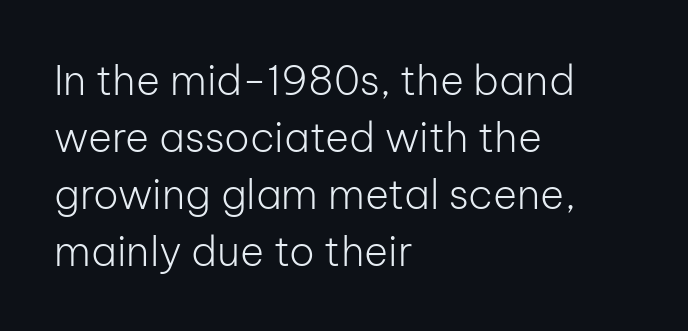
The image shows 41 px light sans-serif type, upright; set left-aligned, normal line spacing (1.39x), normal letter spacing, not underlined; low stroke contrast and a medium x-height.
